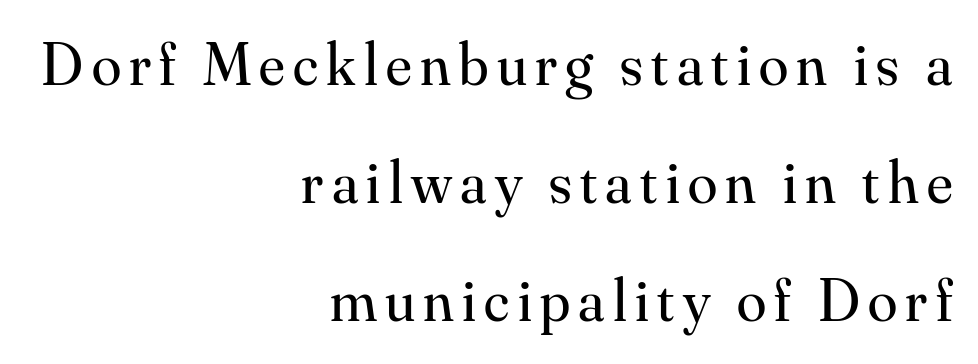
Q: Is the text bold? A: No.
Q: Is the text italic (slanted)? A: No, it is upright.
Q: Is the typeface a serif or a sans-serif typeface? A: Serif.
Q: Is the text underlined? A: No.
Q: How is the paragraph aligned? A: Right-aligned.
Q: Is the spacing between lines tight, normal or loose? A: Loose.
Q: Width (condensed, normal, or wide)? A: Normal.
Q: Stroke contrast? A: Medium.
Q: x-height? A: Small.
Q: Monospaced? A: No.
